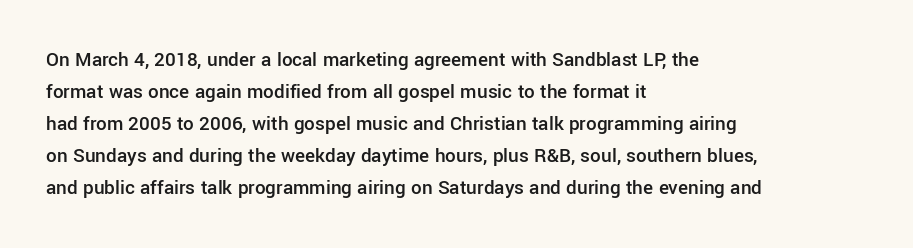
{"italic": "no", "bold": "semi", "underline": "no", "align": "left", "line_spacing": "normal", "line_spacing_ratio": 1.52, "letter_spacing": "normal", "letter_spacing_em": 0.0, "glyph_px": 21}
